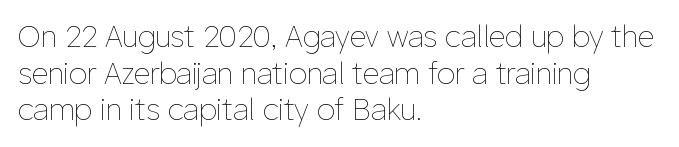
The image shows 29 px thin type, upright; set left-aligned, normal line spacing (1.26x), normal letter spacing, not underlined; low stroke contrast and a medium x-height.
